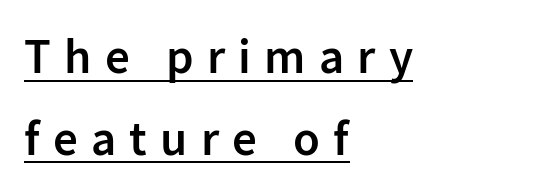
The image shows 49 px semibold sans-serif type, upright; set left-aligned, normal line spacing (1.67x), unusually wide letter spacing (+0.27 em), underlined; low stroke contrast and a medium x-height.
